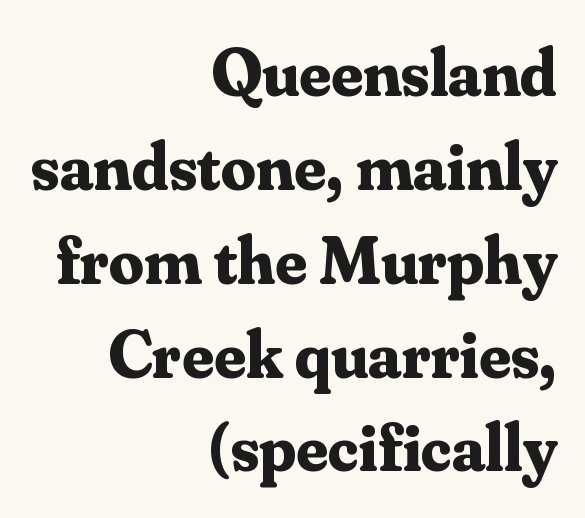
I'd call this a serif setting — the letters wear small feet. Students, note that the glyphs here touch the page at normal intervals. Only glyphs here, with clear space below each row. Is this a fixed-width face? No — the glyphs have proportional, varying widths.
